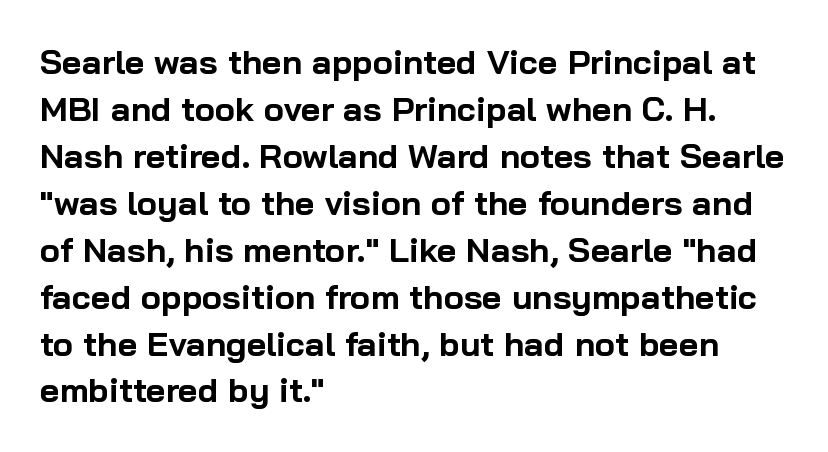
Does the weight exceed regular? Yes, all the way to bold. This sample uses plain, unmodified letter spacing. The letters carry no serifs — their stems end cleanly without finishing strokes. Here the designer chose a conventional face with non-uniform glyph widths. The type sits square on the baseline with zero lean. Teacher's note: observe the even left margin — that is flush-left alignment.
